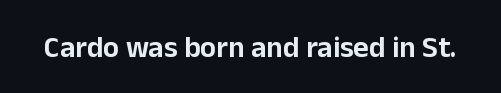
The image shows 30 px sans-serif type, upright; set normal letter spacing, not underlined; low stroke contrast and a medium x-height.
